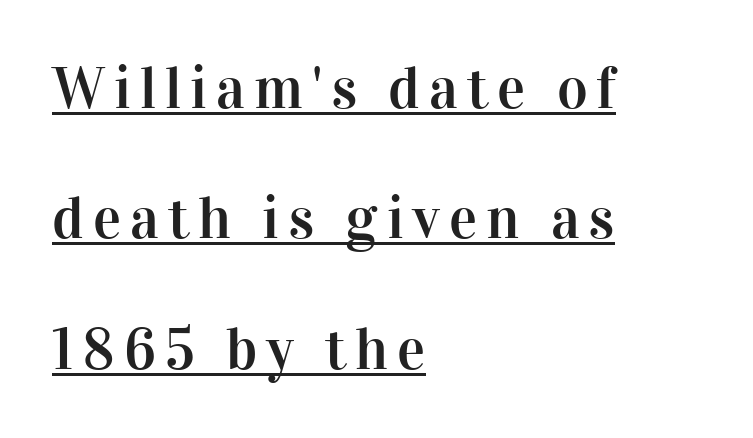
The image shows 59 px serif type, upright; set left-aligned, loose line spacing (2.21x), underlined; high stroke contrast and a medium x-height.
